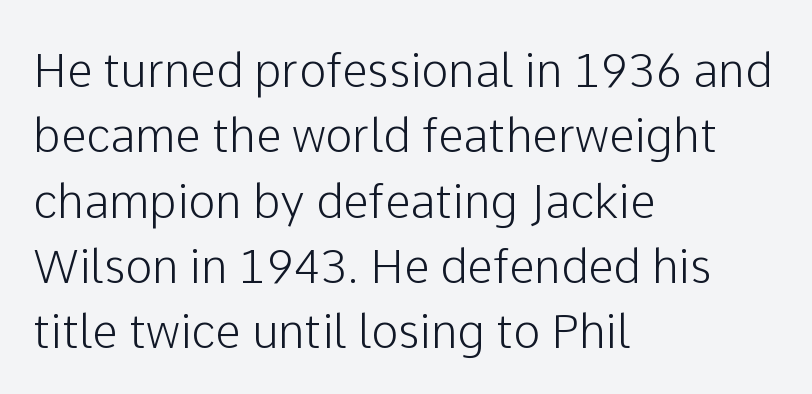
The space beneath each line is pristine and unruled. A typesetter would call this proportional, since set widths differ per character. Italic: no, the glyphs are upright roman. Stroke terminals: plain, sans-serif. The rag falls on the right side of this text block. The block of text has a typical density, with ordinary space between rows.
